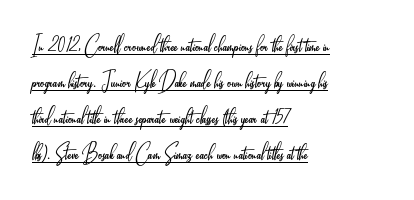
The space between consecutive lines is moderate. The sample's only ornament is a line tracing under the words. You could call the tracking neutral — neither tight nor loose. On a weight scale, this lands at 450 or below. Teacher's note: observe the even left margin — that is flush-left alignment.
